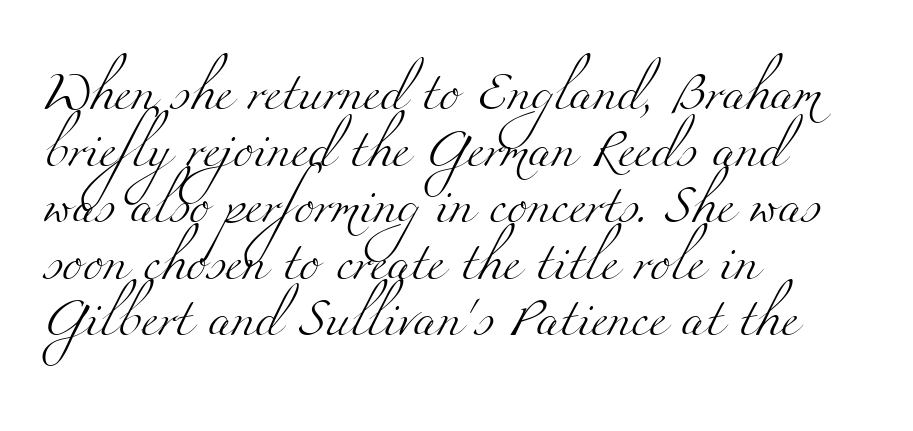
The image shows 38 px light, wide type; set left-aligned, normal line spacing (1.49x), normal letter spacing, not underlined; medium stroke contrast and a small x-height.
